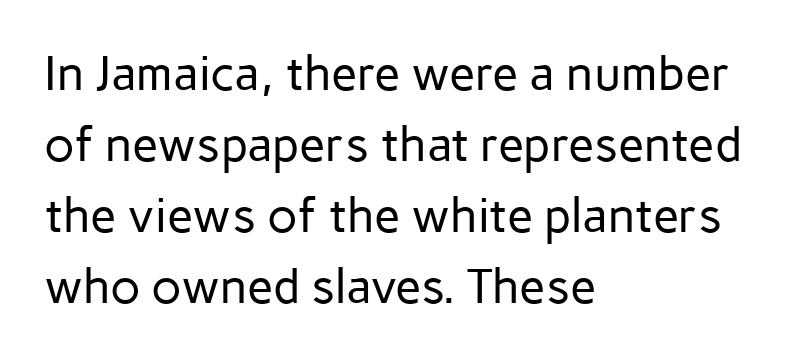
The image shows 48 px regular-weight sans-serif type, upright; set left-aligned, normal line spacing (1.48x), normal letter spacing, not underlined; low stroke contrast and a medium x-height.
